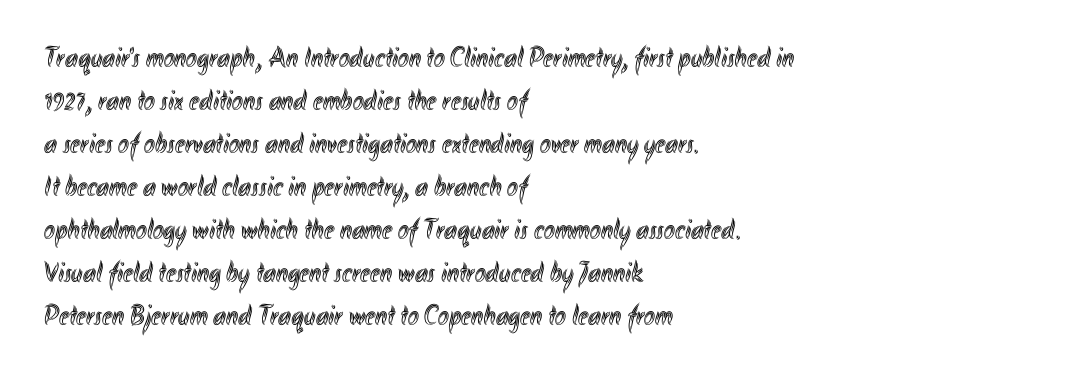
Type without underlining. Varying glyph widths throughout — classic text-font behaviour. Between one letter and the next there's only the usual sliver of space. Evenly set lines give the paragraph a standard silhouette. The compositor pushed each line to the left boundary.
